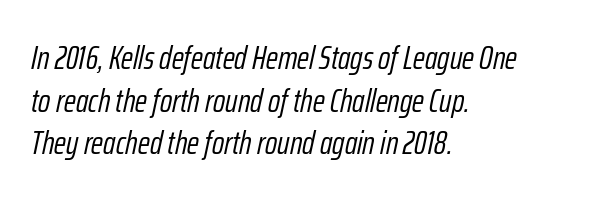
Q: Is the text bold? A: No.
Q: Is the text italic (slanted)? A: Yes, it leans right by about 12 degrees.
Q: Is the text underlined? A: No.
Q: How is the paragraph aligned? A: Left-aligned.
Q: Is the spacing between letters normal or unusually wide? A: Normal.
Q: Is the spacing between lines tight, normal or loose? A: Normal.
Q: Width (condensed, normal, or wide)? A: Condensed.
Q: Stroke contrast? A: Low.
Q: x-height? A: Medium.
Q: Monospaced? A: No.
